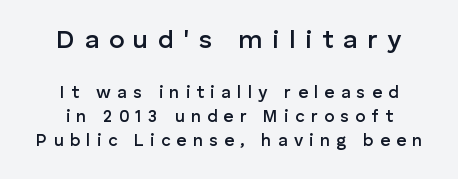
Q: Is the text bold? A: Semi-bold.
Q: Is the text italic (slanted)? A: No, it is upright.
Q: Is the text underlined? A: No.
Q: How is the paragraph aligned? A: Centered.
Q: Is the spacing between letters normal or unusually wide? A: Unusually wide.
Q: Is the spacing between lines tight, normal or loose? A: Normal.
Q: Which block of text is set in a larger size, the first (top) or the second (bottom)? A: The first (top) one.
